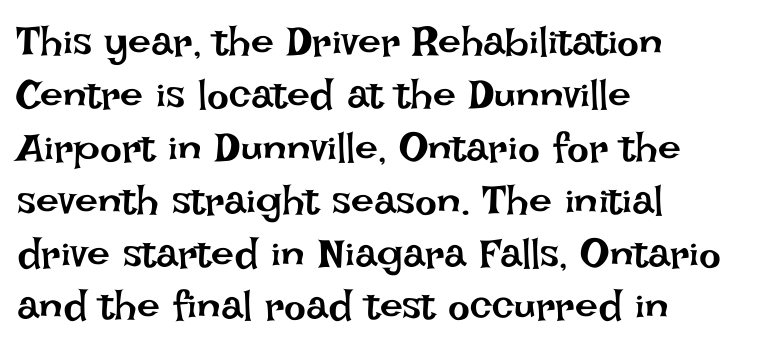
The passage shown is not underscored anywhere. A typesetter would call this proportional, since set widths differ per character. Stroke mass is kept to a normal reading level or below. A classic flush-left, rag-right setting is used for this passage. Horizontal bands of white between lines are of average thickness. The typography opts for an upright posture over an oblique one.
